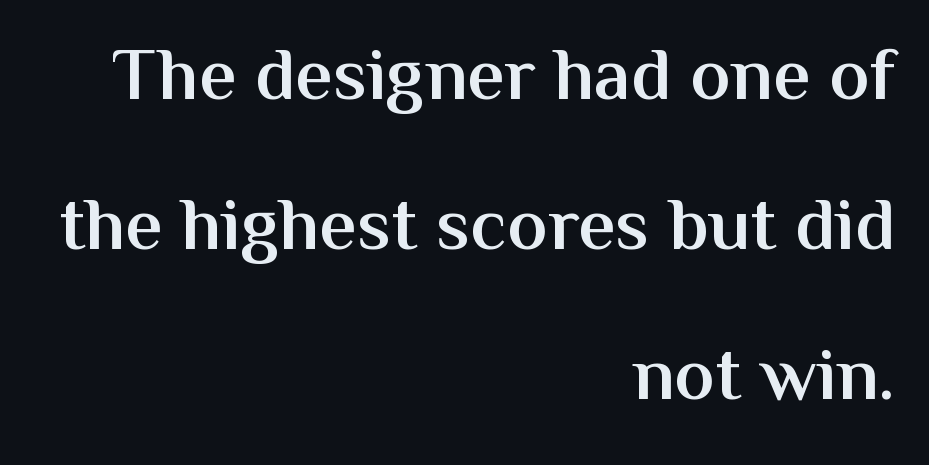
{"serif": "no", "italic": "no", "bold": "semi", "weight": "semibold", "width": "normal", "stroke_contrast": "medium", "x_height": "medium", "monospaced": "no", "underline": "no", "align": "right", "line_spacing": "loose", "line_spacing_ratio": 2.0, "letter_spacing": "normal", "letter_spacing_em": 0.0, "glyph_px": 75}
